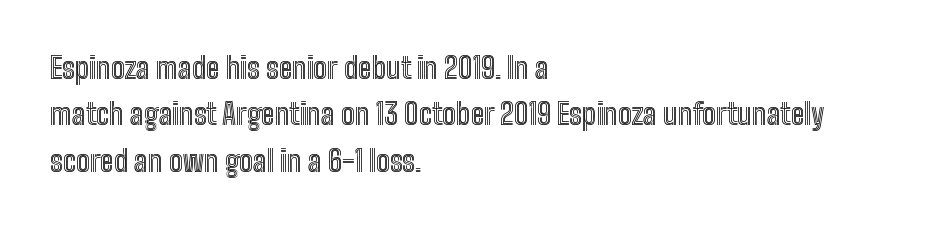
{"italic": "no", "width": "condensed", "x_height": "medium", "monospaced": "no", "underline": "no", "align": "left", "line_spacing": "normal", "line_spacing_ratio": 1.6, "letter_spacing": "normal", "letter_spacing_em": 0.0, "glyph_px": 29}
